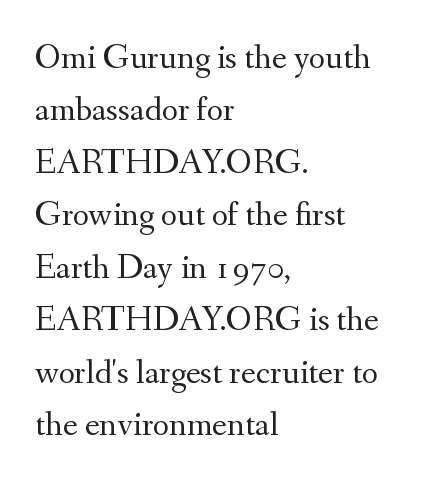
The image shows 35 px regular-weight serif type, upright; set left-aligned, normal line spacing (1.5x), normal letter spacing, not underlined; medium stroke contrast and a small x-height.
